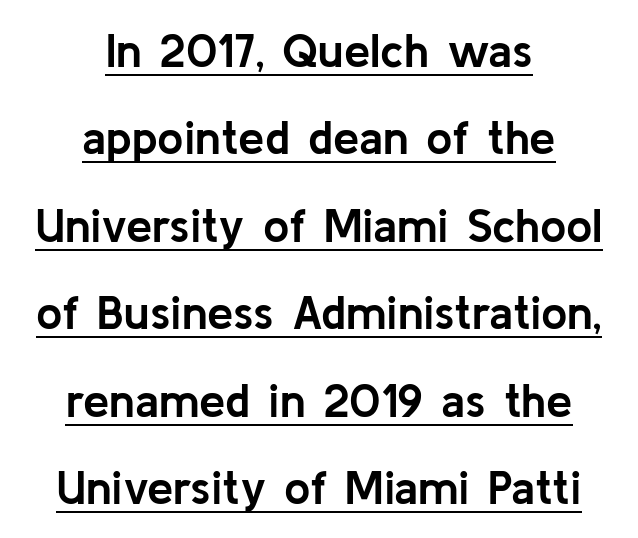
Q: Is the text bold? A: Yes.
Q: Is the text italic (slanted)? A: No, it is upright.
Q: Is the typeface a serif or a sans-serif typeface? A: Sans-serif.
Q: Is the text underlined? A: Yes.
Q: How is the paragraph aligned? A: Centered.
Q: Is the spacing between letters normal or unusually wide? A: Normal.
Q: Width (condensed, normal, or wide)? A: Normal.
Q: Stroke contrast? A: Low.
Q: x-height? A: Medium.
Q: Monospaced? A: No.
